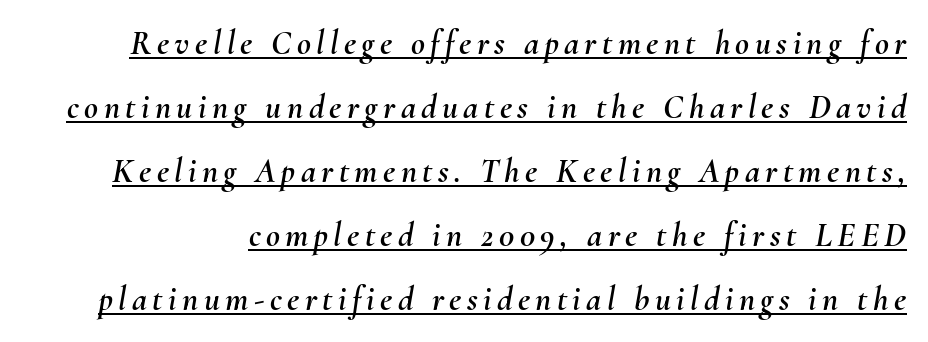
Q: Is the text italic (slanted)? A: Yes, it leans right by about 10 degrees.
Q: Is the text underlined? A: Yes.
Q: Width (condensed, normal, or wide)? A: Normal.
Q: Stroke contrast? A: Medium.
Q: x-height? A: Small.
Q: Monospaced? A: No.
